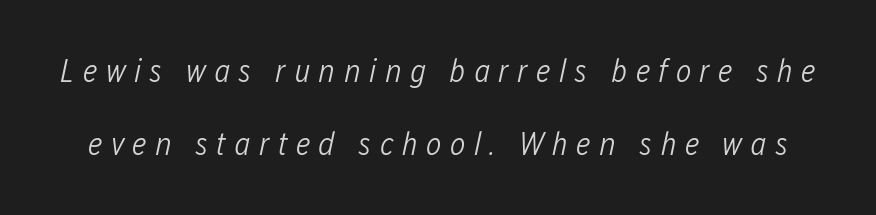
{"italic": "yes", "lean": "right", "slant_degrees": 12, "bold": "no", "weight": "light", "width": "condensed", "stroke_contrast": "low", "x_height": "medium", "monospaced": "no", "underline": "no", "line_spacing": "loose", "line_spacing_ratio": 2.22, "letter_spacing": "wide", "letter_spacing_em": 0.25, "glyph_px": 33}
